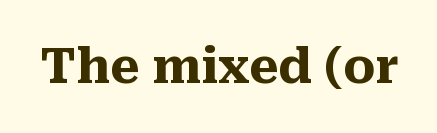
The passage shown is typeset with a serif family. You could not count columns in this text — the font is proportionally spaced. A full-strength bold gives these letters their thick strokes. The typography opts for an upright posture over an oblique one. The string is rendered with underlining switched off.
